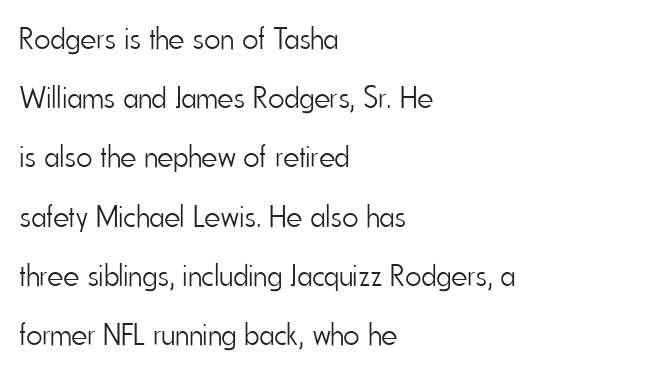
{"serif": "no", "italic": "no", "bold": "no", "weight": "light", "width": "condensed", "stroke_contrast": "low", "x_height": "small", "monospaced": "no", "underline": "no", "align": "left", "line_spacing": "loose", "line_spacing_ratio": 1.91, "letter_spacing": "normal", "letter_spacing_em": 0.0, "glyph_px": 31}
